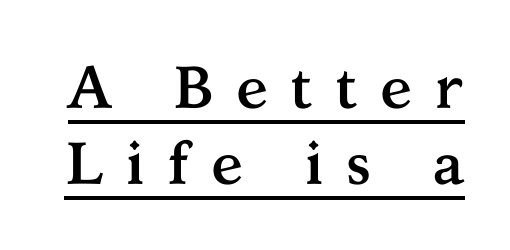
{"serif": "yes", "italic": "no", "bold": "yes", "weight": "semibold", "width": "normal", "stroke_contrast": "medium", "x_height": "medium", "monospaced": "no", "underline": "yes", "line_spacing": "normal", "line_spacing_ratio": 1.27, "letter_spacing": "wide", "letter_spacing_em": 0.36, "glyph_px": 60}
